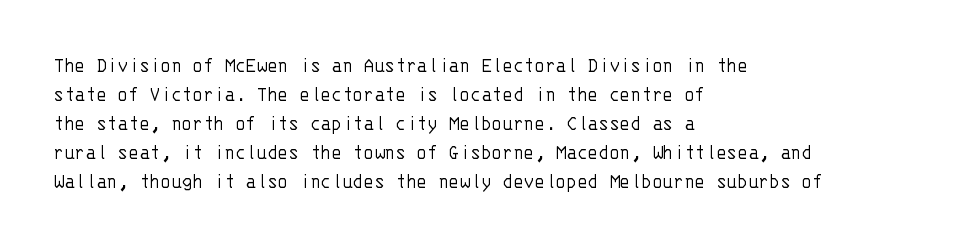
The image shows 22 px text type, upright; set left-aligned, normal line spacing (1.32x), normal letter spacing, not underlined.
